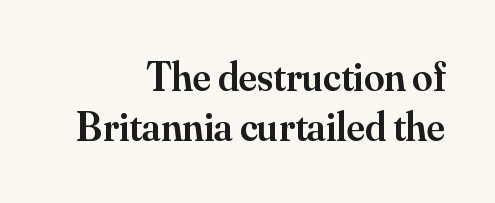
{"serif": "yes", "italic": "no", "bold": "semi", "weight": "semibold", "width": "normal", "stroke_contrast": "medium", "x_height": "small", "monospaced": "no", "underline": "no", "align": "right", "line_spacing_ratio": 1.22, "letter_spacing": "normal", "letter_spacing_em": 0.0, "glyph_px": 41}
